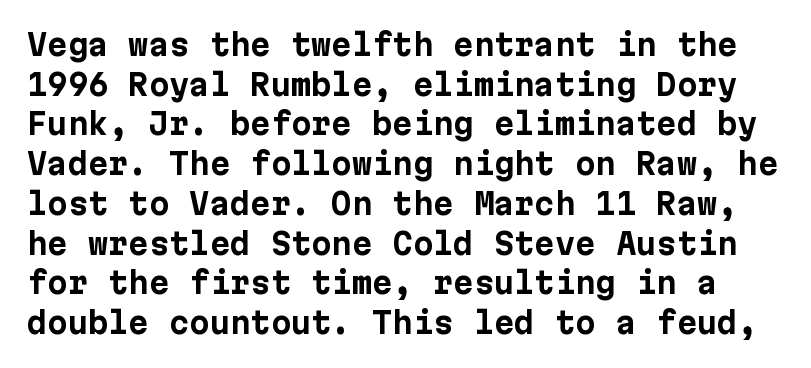
{"serif": "no", "italic": "no", "bold": "yes", "weight": "bold", "width": "normal", "stroke_contrast": "low", "x_height": "medium", "underline": "no", "line_spacing": "normal", "line_spacing_ratio": 1.37, "letter_spacing": "normal", "letter_spacing_em": 0.0, "glyph_px": 29}
